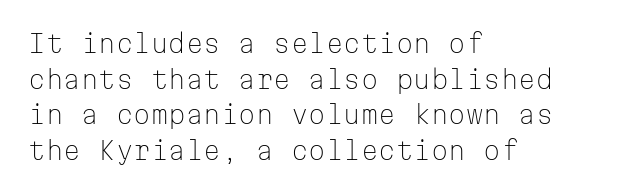
No word sits above an underline. These lines stack with their left ends in a neat column. The line-height multiplier appears to be the usual default. Ordinary non-slanted type is in use. Students, note that the glyphs here touch the page at normal intervals.
